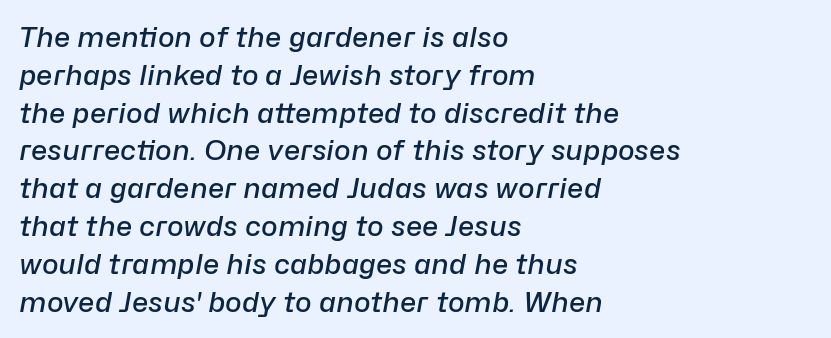
The font's italic variant was chosen for this text. Horizontally, the lines are justified to the leading edge only. Caption: semibold face, moderately heavy strokes. Proportional: the letters do not fall into vertical columns. Tracking here is standard; glyphs follow each other at the usual distance.
